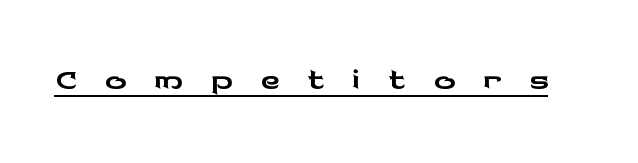
{"serif": "no", "italic": "no", "width": "wide", "stroke_contrast": "low", "x_height": "medium", "monospaced": "no", "underline": "yes", "letter_spacing": "wide", "letter_spacing_em": 0.5, "glyph_px": 54}
